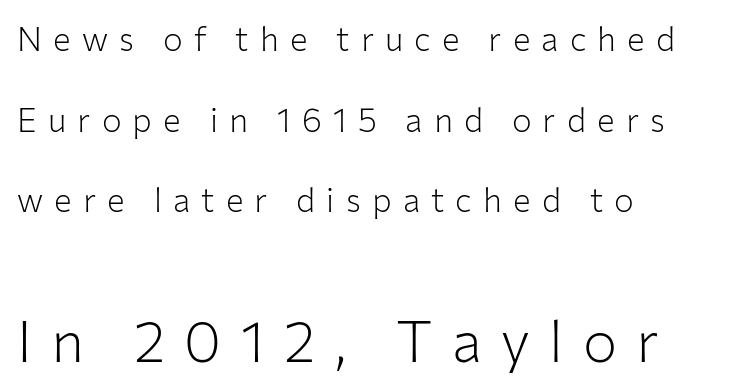
Q: Is the text bold? A: No.
Q: Is the text italic (slanted)? A: No, it is upright.
Q: Is the typeface a serif or a sans-serif typeface? A: Sans-serif.
Q: Is the text underlined? A: No.
Q: How is the paragraph aligned? A: Left-aligned.
Q: Is the spacing between letters normal or unusually wide? A: Unusually wide.
Q: Is the spacing between lines tight, normal or loose? A: Loose.
Q: Which block of text is set in a larger size, the first (top) or the second (bottom)? A: The second (bottom) one.
Q: Width (condensed, normal, or wide)? A: Normal.
Q: Stroke contrast? A: Low.
Q: x-height? A: Medium.
Q: Monospaced? A: No.
